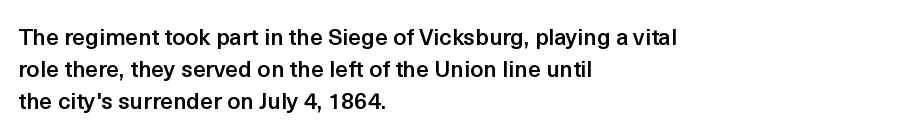
The foot of each line stays bare and open. Evenly set lines give the paragraph a standard silhouette. Left-aligned paragraph, ragged on the right. Does the lettering tilt? It doesn't — this is upright. The line texture is even and compact thanks to regular tracking.
